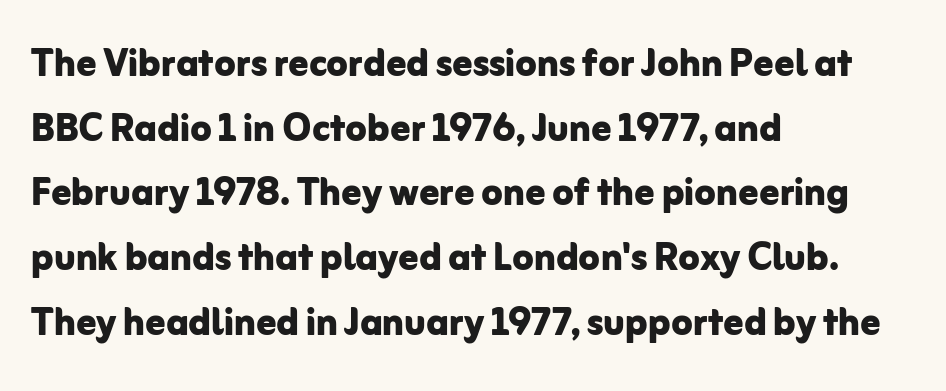
{"serif": "no", "italic": "no", "bold": "yes", "weight": "bold", "width": "normal", "stroke_contrast": "low", "x_height": "medium", "monospaced": "no", "underline": "no", "align": "left", "line_spacing": "normal", "line_spacing_ratio": 1.32, "letter_spacing": "normal", "letter_spacing_em": 0.0, "glyph_px": 49}
